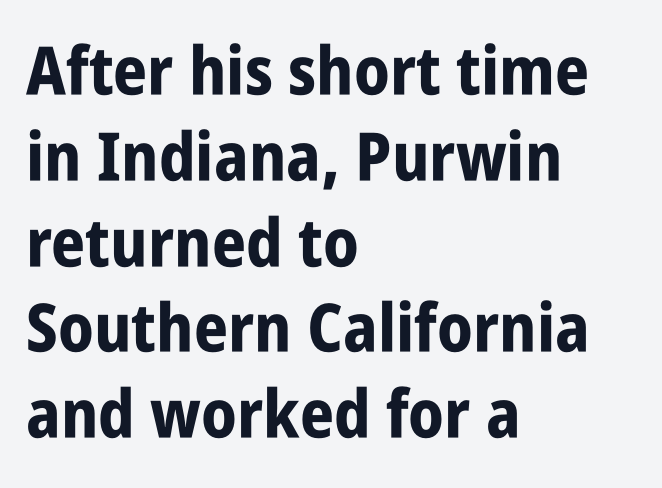
{"serif": "no", "italic": "no", "bold": "yes", "weight": "bold", "width": "condensed", "stroke_contrast": "low", "x_height": "large", "monospaced": "no", "underline": "no", "align": "left", "line_spacing": "normal", "line_spacing_ratio": 1.28, "letter_spacing": "normal", "letter_spacing_em": 0.0, "glyph_px": 67}
